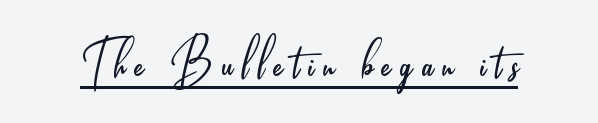
{"serif": "no", "bold": "no", "weight": "light", "width": "condensed", "stroke_contrast": "low", "x_height": "small", "monospaced": "no", "underline": "yes", "glyph_px": 66}
